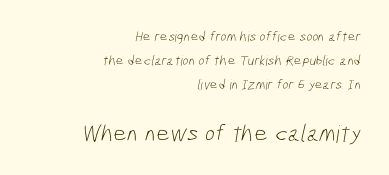
A typesetter would call this zero additional tracking. Horizontally, the lines are justified to the trailing edge only. Reading top to bottom, the characters get bigger at the block break. On a weight scale, this lands at 450 or below. Beneath every word, the page is bare.
